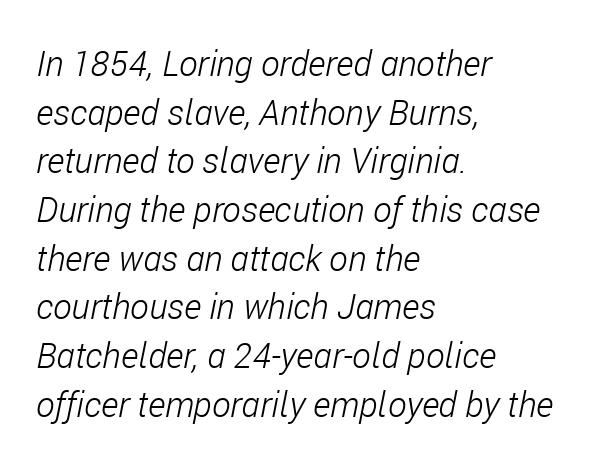
Q: Is the text bold? A: No.
Q: Is the text italic (slanted)? A: Yes, it leans right by about 11 degrees.
Q: Is the text underlined? A: No.
Q: How is the paragraph aligned? A: Left-aligned.
Q: Is the spacing between letters normal or unusually wide? A: Normal.
Q: Is the spacing between lines tight, normal or loose? A: Normal.
Q: Width (condensed, normal, or wide)? A: Condensed.
Q: Stroke contrast? A: Low.
Q: x-height? A: Medium.
Q: Monospaced? A: No.
